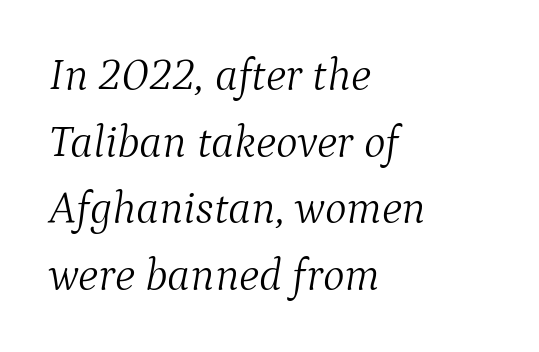
The image shows 46 px light serif type, italic (leaning right); set left-aligned, normal line spacing (1.45x), normal letter spacing, not underlined; medium stroke contrast and a medium x-height.
